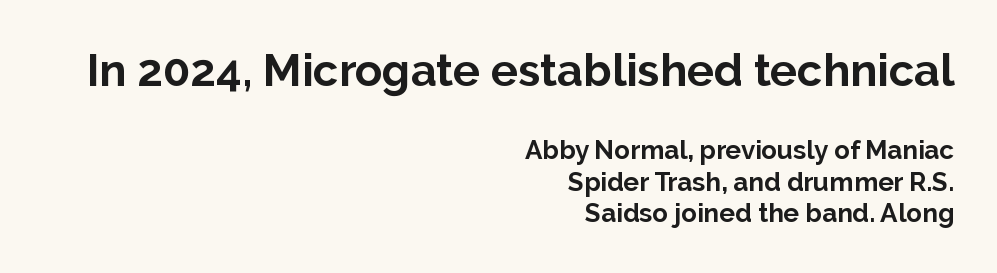
The earlier block is typeset at a bigger size than the later block. Spacing verdict: proportional, widths tailored to each character. The setting favours the right margin, as signatures and pull-quotes sometimes do. Caption: standard tracking, unaltered. The face used here is a sans, in the tradition of grotesques and geometrics.
